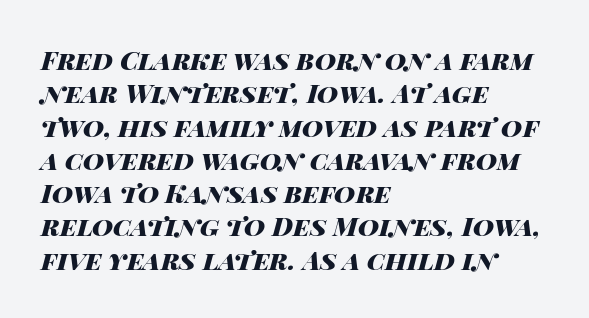
Q: Is the text bold? A: Yes.
Q: Is the text italic (slanted)? A: Yes, it leans right by about 14 degrees.
Q: Is the text underlined? A: No.
Q: How is the paragraph aligned? A: Left-aligned.
Q: Is the spacing between letters normal or unusually wide? A: Normal.
Q: Is the spacing between lines tight, normal or loose? A: Normal.
